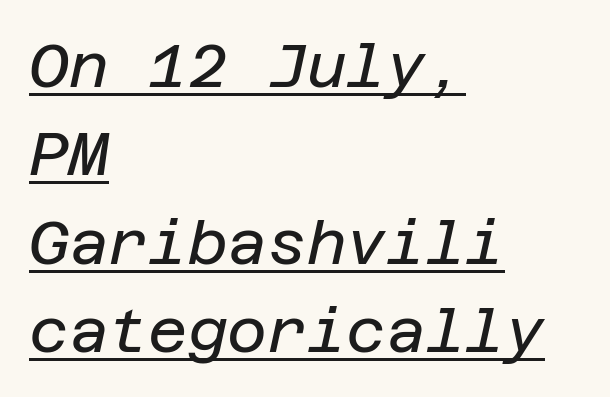
A normal amount of white space separates one row of letters from the next. A student would call this left alignment; a typographer would say flush left, rag right. The gaps between neighbouring characters are ordinary and unremarkable. The axis of the letterforms is tilted away from vertical.
